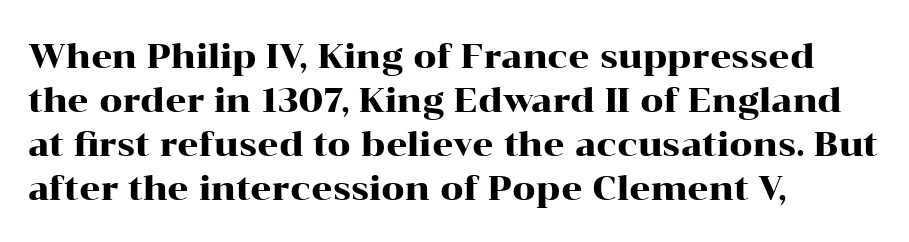
The image shows 33 px wide serif type, upright; set left-aligned, normal line spacing (1.33x), normal letter spacing, not underlined; high stroke contrast and a medium x-height.
